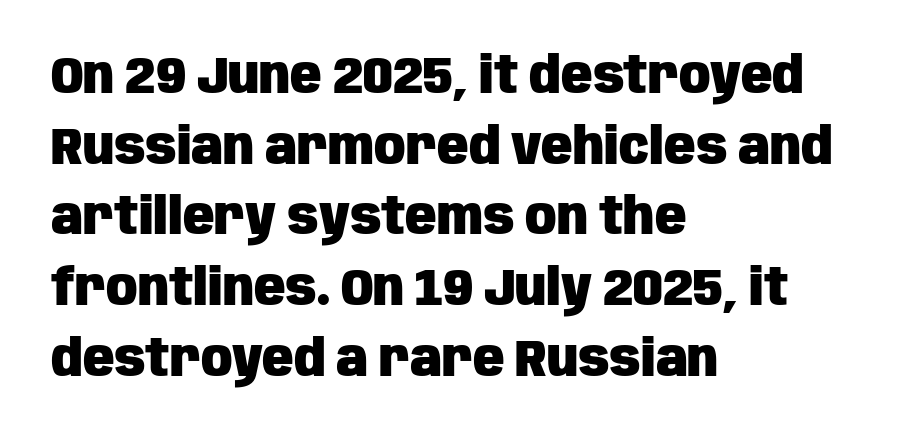
The tracking reads as untouched default to a designer's eye. Just letters on the line, the space beneath them empty. Typographically, this falls in the sans-serif category. Proportional: the letters do not fall into vertical columns.
